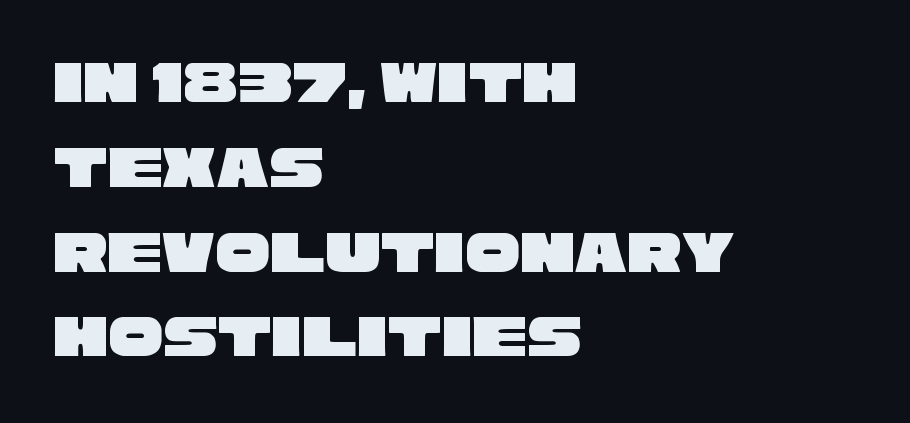
The image shows 61 px wide sans-serif type; set left-aligned, normal line spacing (1.39x), normal letter spacing, not underlined; low stroke contrast and a large x-height.
